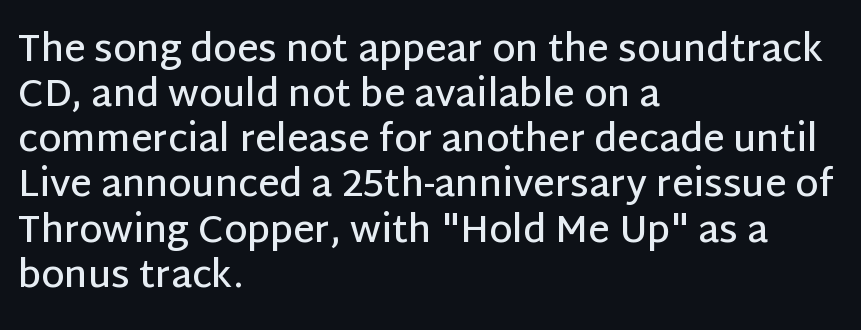
Q: Is the text bold? A: Semi-bold.
Q: Is the text italic (slanted)? A: No, it is upright.
Q: Is the typeface a serif or a sans-serif typeface? A: Sans-serif.
Q: Is the text underlined? A: No.
Q: How is the paragraph aligned? A: Left-aligned.
Q: Is the spacing between letters normal or unusually wide? A: Normal.
Q: Width (condensed, normal, or wide)? A: Normal.
Q: Stroke contrast? A: Low.
Q: x-height? A: Large.
Q: Monospaced? A: No.
